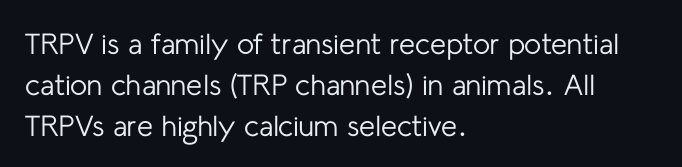
Q: Is the text bold? A: No.
Q: Is the text italic (slanted)? A: No, it is upright.
Q: Is the typeface a serif or a sans-serif typeface? A: Sans-serif.
Q: Is the text underlined? A: No.
Q: How is the paragraph aligned? A: Left-aligned.
Q: Is the spacing between letters normal or unusually wide? A: Normal.
Q: Is the spacing between lines tight, normal or loose? A: Normal.
Q: Width (condensed, normal, or wide)? A: Normal.
Q: Stroke contrast? A: Low.
Q: x-height? A: Medium.
Q: Monospaced? A: No.
